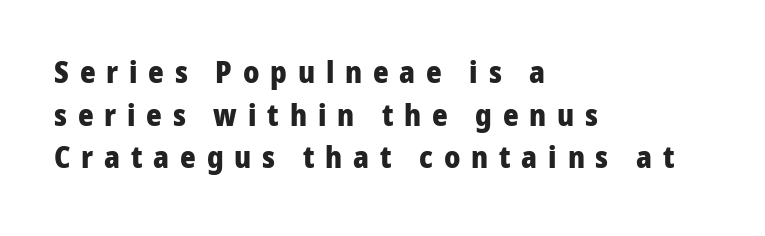
The lines are quadded left. Character widths vary here, with narrow letters taking less room than wide ones. The lines sit at an ordinary, default distance from one another. Plenty of ink on the page — the face is bold. This is sans-serif lettering, the kind often seen on screens and signage. The type is letterspaced generously, with wide tracking.
